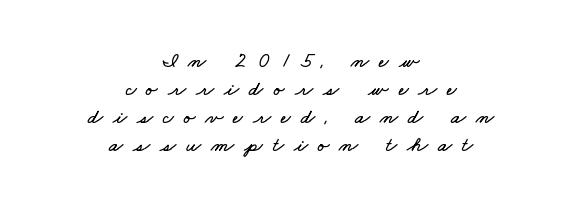
The image shows 21 px text type; set centered, normal line spacing (1.33x), unusually wide letter spacing (+0.48 em), not underlined.
